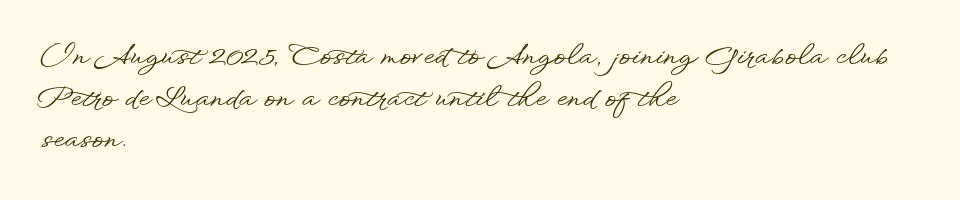
The image shows 28 px wide sans-serif type; set left-aligned, normal line spacing (1.49x), normal letter spacing, not underlined; low stroke contrast and a small x-height.
